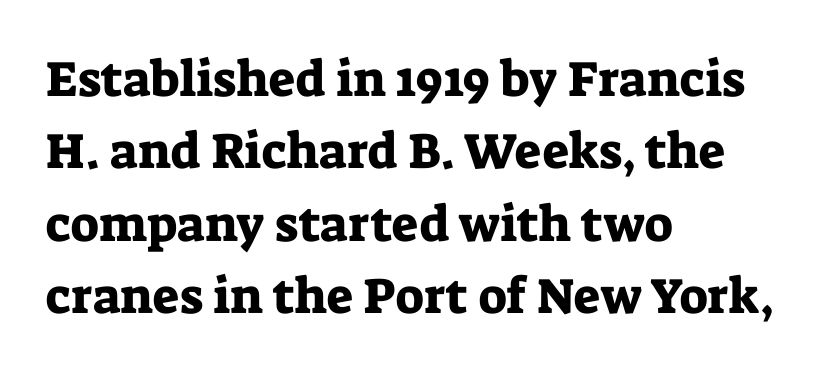
{"serif": "yes", "italic": "no", "width": "normal", "stroke_contrast": "low", "x_height": "medium", "monospaced": "no", "underline": "no", "align": "left", "line_spacing": "normal", "line_spacing_ratio": 1.45, "letter_spacing": "normal", "letter_spacing_em": 0.0, "glyph_px": 50}
